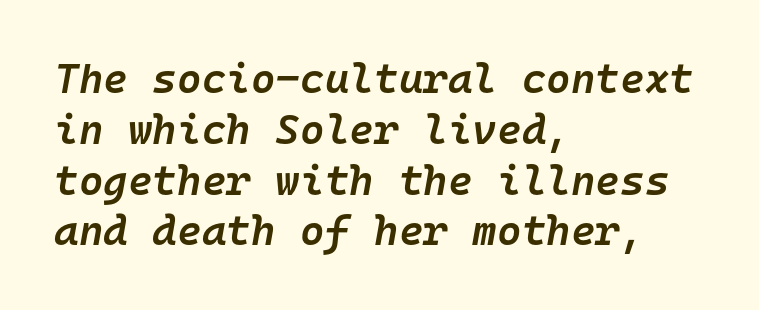
Q: Is the text bold? A: Semi-bold.
Q: Is the text italic (slanted)? A: Yes, it leans right by about 10 degrees.
Q: Is the text underlined? A: No.
Q: How is the paragraph aligned? A: Left-aligned.
Q: Is the spacing between letters normal or unusually wide? A: Normal.
Q: Width (condensed, normal, or wide)? A: Normal.
Q: Stroke contrast? A: Low.
Q: x-height? A: Medium.
Q: Monospaced? A: Yes.
